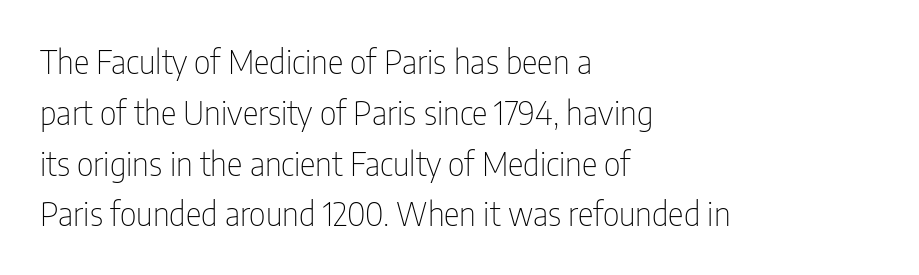
The image shows 33 px thin, condensed sans-serif type, upright; set left-aligned, normal line spacing (1.54x), normal letter spacing, not underlined; low stroke contrast and a medium x-height.
